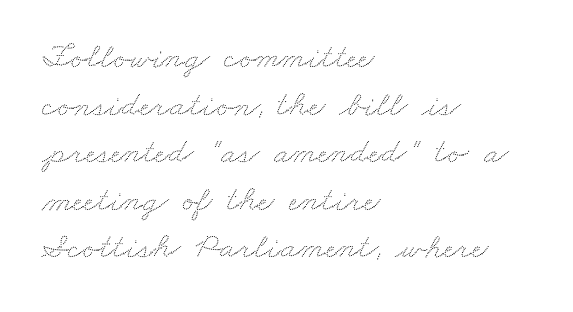
The image shows 36 px wide type; set left-aligned, normal line spacing (1.32x), normal letter spacing, not underlined; low stroke contrast and a small x-height.
